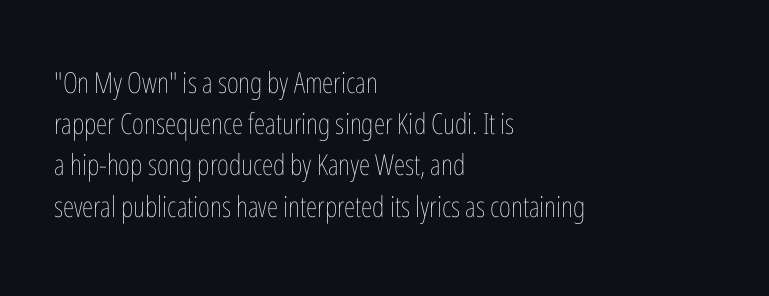
{"italic": "no", "bold": "no", "weight": "thin", "width": "condensed", "stroke_contrast": "low", "x_height": "medium", "monospaced": "no", "underline": "no", "align": "left", "line_spacing": "normal", "line_spacing_ratio": 1.42, "letter_spacing": "normal", "letter_spacing_em": 0.0, "glyph_px": 29}
